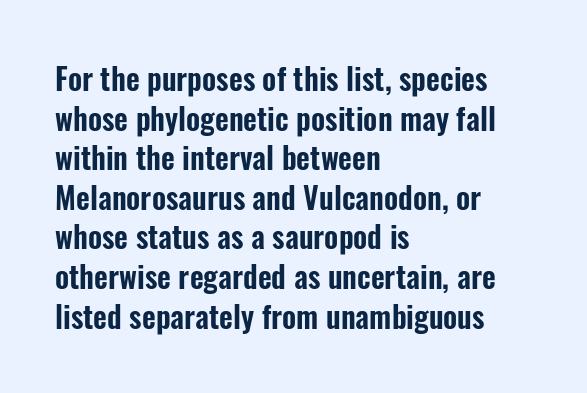
The image shows 30 px condensed sans-serif type, upright; set left-aligned, normal line spacing (1.32x), normal letter spacing, not underlined; low stroke contrast and a medium x-height.
